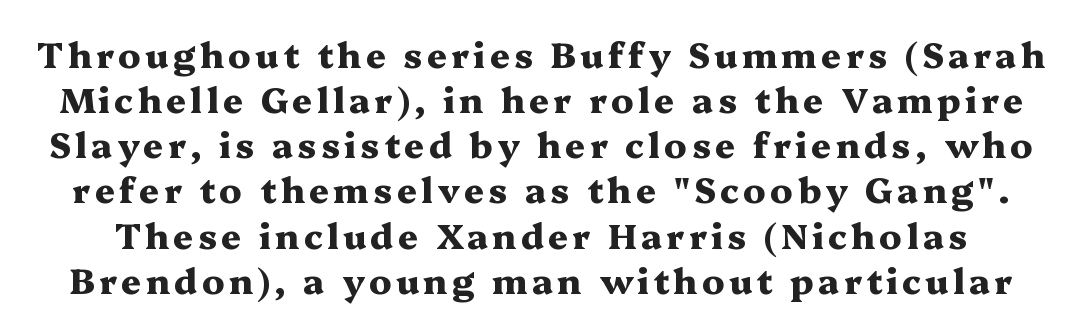
{"serif": "yes", "italic": "no", "bold": "yes", "weight": "heavy", "width": "wide", "stroke_contrast": "medium", "x_height": "medium", "monospaced": "no", "underline": "no", "line_spacing": "normal", "line_spacing_ratio": 1.29, "glyph_px": 35}
